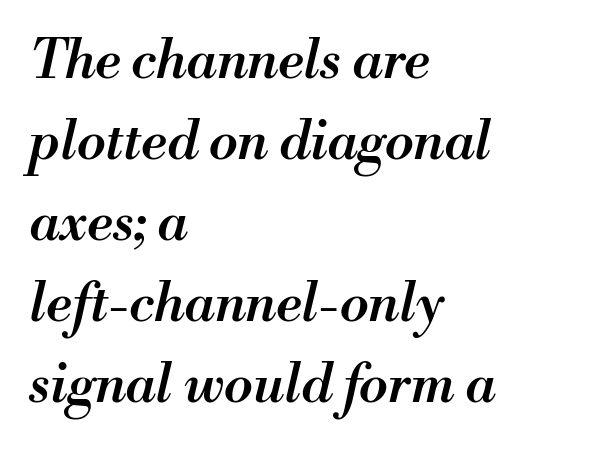
Rendered with sloped, italic letterforms. Spacing verdict: proportional, widths tailored to each character. These lines are set flush left with a ragged right edge. No extra tracking has been applied to these lines. The foot of each line stays bare and open. Notice how descenders clear the ascenders below comfortably — that's standard leading.
